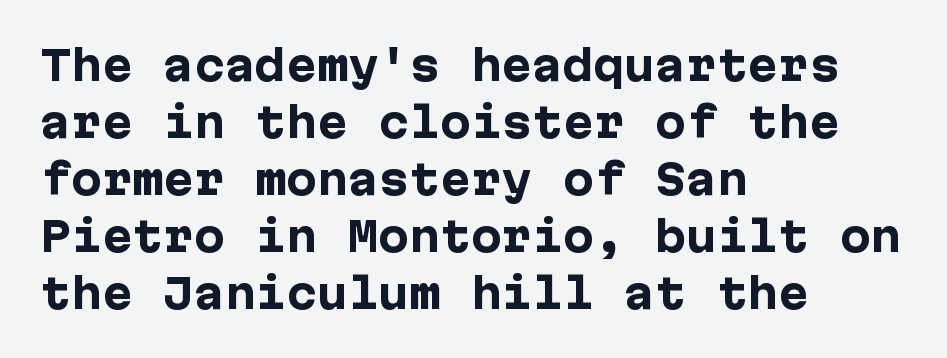
{"serif": "no", "italic": "no", "bold": "yes", "weight": "heavy", "width": "normal", "stroke_contrast": "low", "x_height": "medium", "underline": "no", "align": "left", "line_spacing": "normal", "line_spacing_ratio": 1.39, "letter_spacing": "normal", "letter_spacing_em": 0.0, "glyph_px": 41}
